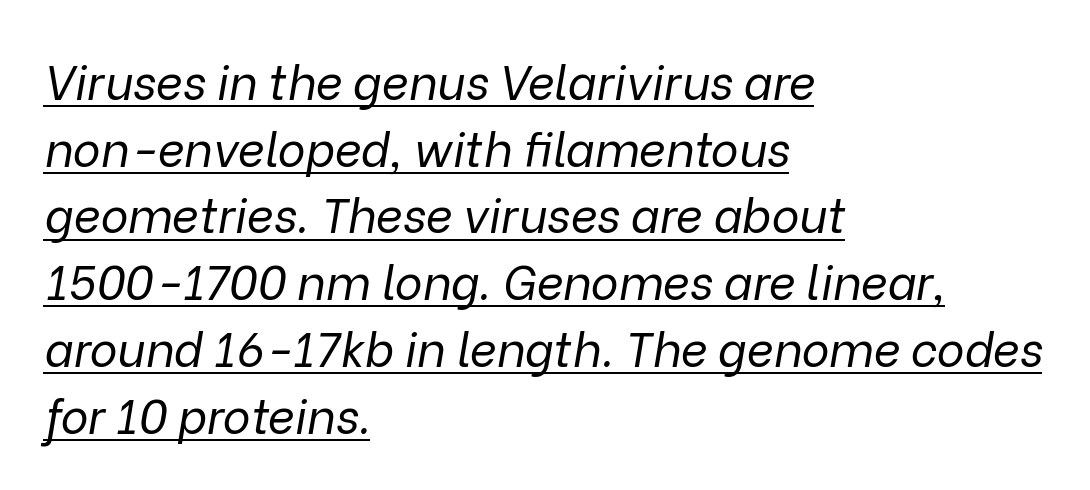
The image shows 47 px regular-weight type, italic (leaning right); set left-aligned, normal line spacing (1.42x), normal letter spacing, underlined; low stroke contrast and a medium x-height.
